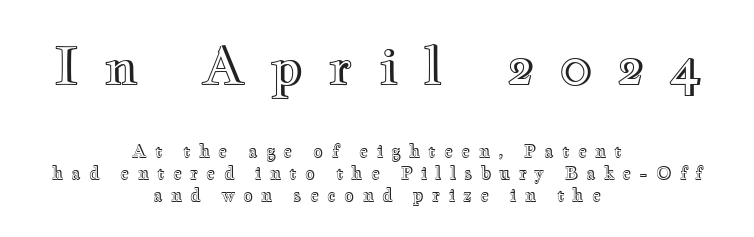
{"italic": "no", "width": "wide", "x_height": "small", "monospaced": "no", "underline": "no", "align": "center", "line_spacing": "normal", "line_spacing_ratio": 1.29, "letter_spacing": "wide", "letter_spacing_em": 0.48, "larger_block": "first", "size_ratio": 3.06, "glyph_px": 52}
